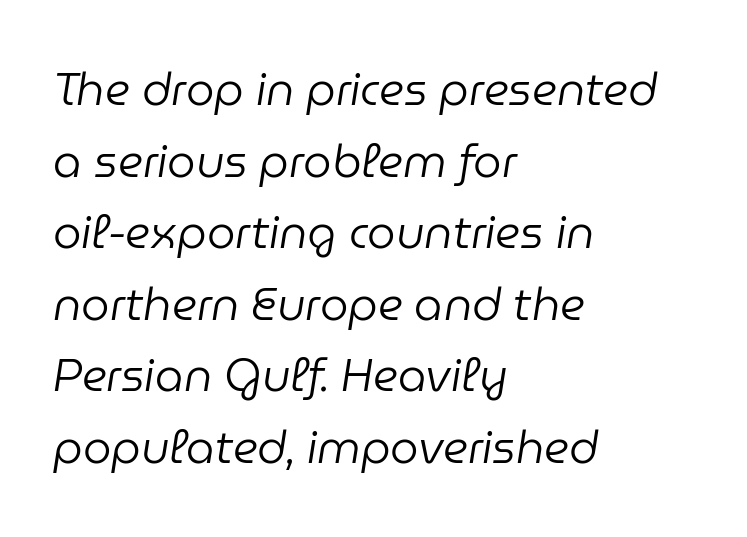
The image shows 45 px regular-weight type, italic (leaning right); set left-aligned, normal line spacing (1.59x), normal letter spacing, not underlined; low stroke contrast and a medium x-height.
